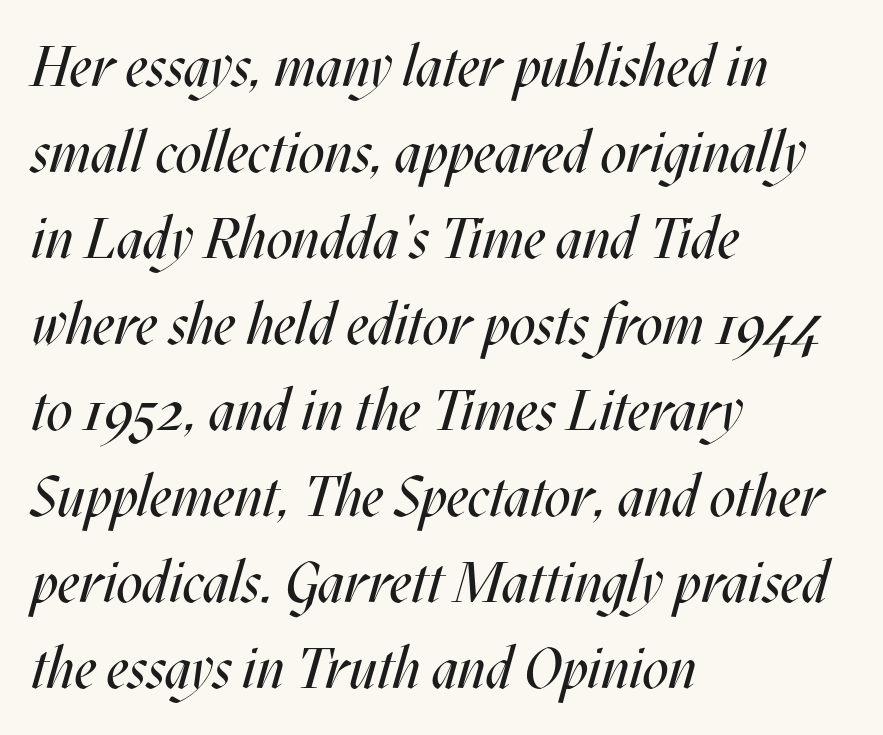
The face used here is proportionally spaced, like ordinary book or web type. The font sits on the lighter half of the weight spectrum, regular included. Quick note: interline space is typical. When letters slant like this, we call the style italic.
